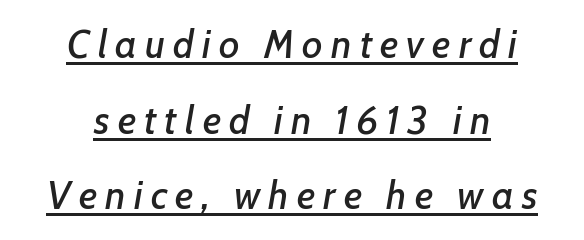
Q: Is the text italic (slanted)? A: Yes, it leans right by about 7 degrees.
Q: Is the text underlined? A: Yes.
Q: How is the paragraph aligned? A: Centered.
Q: Is the spacing between letters normal or unusually wide? A: Unusually wide.
Q: Is the spacing between lines tight, normal or loose? A: Loose.
Q: Width (condensed, normal, or wide)? A: Normal.
Q: Stroke contrast? A: Low.
Q: x-height? A: Medium.
Q: Monospaced? A: No.
